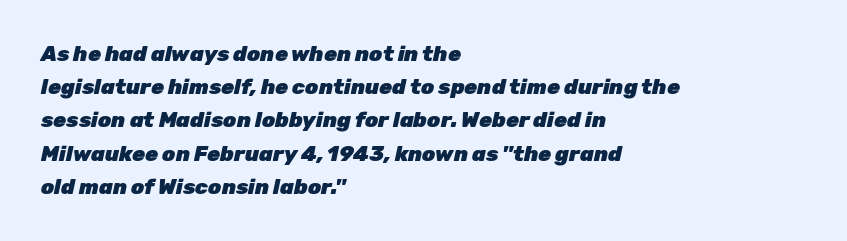
Q: Is the text bold? A: Yes.
Q: Is the text italic (slanted)? A: Yes, it leans right by about 12 degrees.
Q: Is the text underlined? A: No.
Q: How is the paragraph aligned? A: Left-aligned.
Q: Is the spacing between letters normal or unusually wide? A: Normal.
Q: Is the spacing between lines tight, normal or loose? A: Normal.
